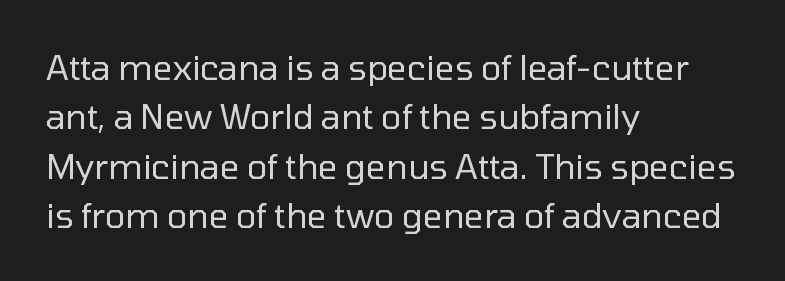
Caption: multi-line text, flush left, ragged right. Looks like regular typesetting: each glyph gets only the width it needs. Do the letters lean? They stand straight. A clean baseline with only descenders dipping below it. Nobody touched the tracking dial on this one. Serif or sans? Sans — the stroke terminals are bare.
